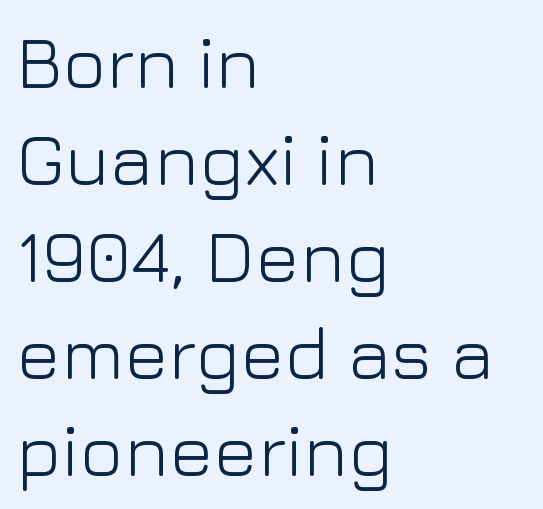
Weight class: somewhere from thin through regular. Varying glyph widths throughout — classic text-font behaviour. The lines are quadded left. Unlike italic type, these characters show no tilt at all. The line texture is even and compact thanks to regular tracking. The baseline area is clear.
